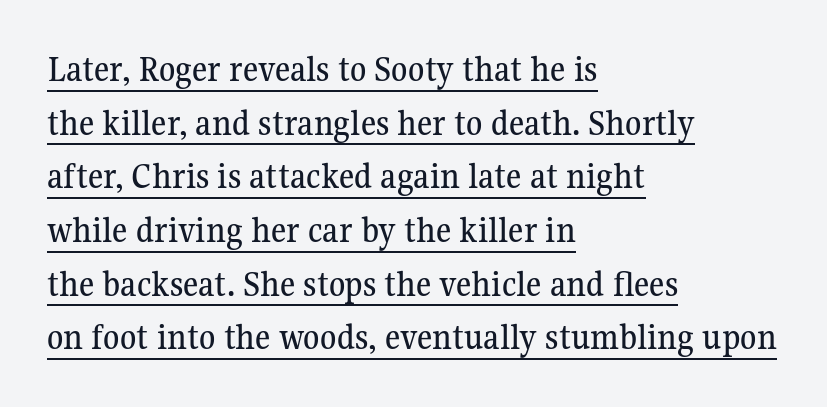
The image shows 37 px serif type, upright; set left-aligned, normal line spacing (1.45x), normal letter spacing, underlined; medium stroke contrast and a medium x-height.
